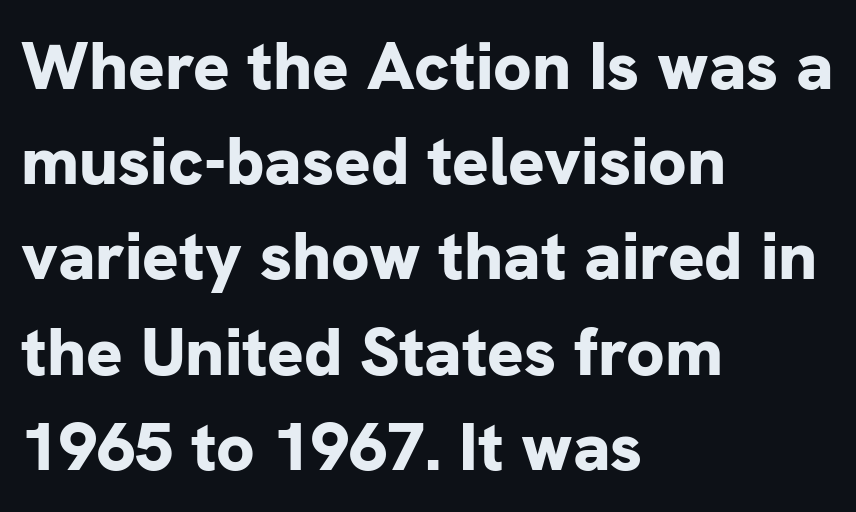
The image shows 68 px bold sans-serif type, upright; set left-aligned, normal line spacing (1.4x), normal letter spacing, not underlined; low stroke contrast and a medium x-height.
